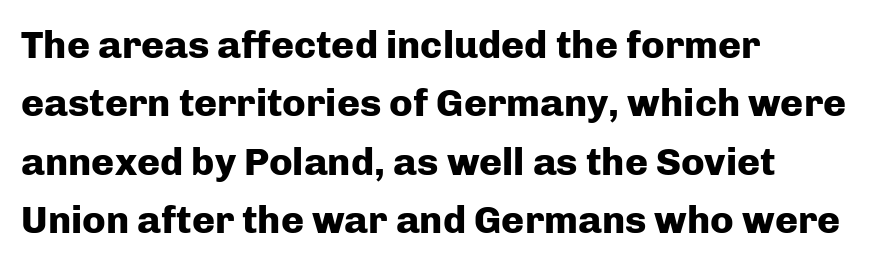
Q: Is the text bold? A: Yes.
Q: Is the text italic (slanted)? A: No, it is upright.
Q: Is the typeface a serif or a sans-serif typeface? A: Sans-serif.
Q: Is the text underlined? A: No.
Q: How is the paragraph aligned? A: Left-aligned.
Q: Is the spacing between letters normal or unusually wide? A: Normal.
Q: Is the spacing between lines tight, normal or loose? A: Normal.
Q: Width (condensed, normal, or wide)? A: Normal.
Q: Stroke contrast? A: Low.
Q: x-height? A: Medium.
Q: Monospaced? A: No.
